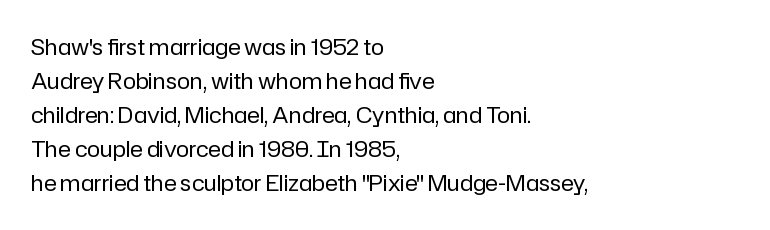
These lines stack with their left ends in a neat column. Any mark beneath the type? The region is blank. Short note: letters normally spaced. The type sits square on the baseline with zero lean.
